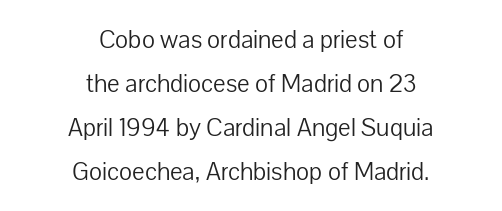
{"italic": "no", "bold": "no", "underline": "no", "align": "center", "line_spacing_ratio": 1.76, "letter_spacing": "normal", "letter_spacing_em": 0.0, "glyph_px": 25}
